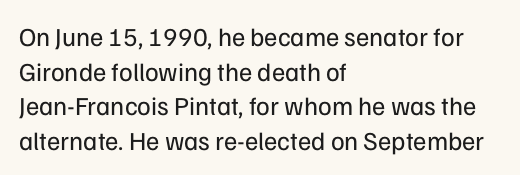
{"italic": "no", "bold": "no", "underline": "no", "align": "left", "line_spacing": "normal", "line_spacing_ratio": 1.33, "letter_spacing": "normal", "letter_spacing_em": 0.0, "glyph_px": 26}
